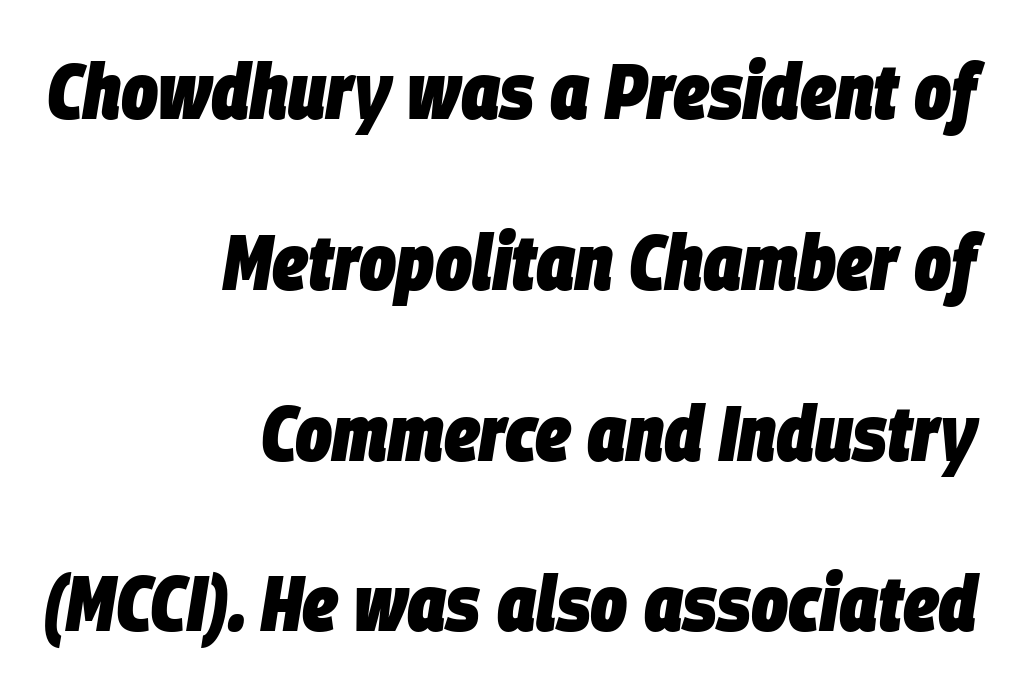
Caption: standard tracking, unaltered. Varying glyph widths throughout — classic text-font behaviour. The baseline area is clear. In terms of weight, the rendering is a true, heavy bold. All the whitespace from short lines collects on the left. The axis of the letterforms is tilted away from vertical.
